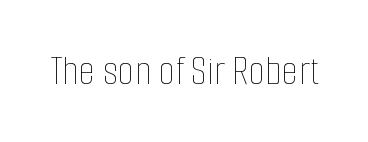
{"italic": "no", "bold": "no", "weight": "thin", "width": "condensed", "stroke_contrast": "low", "x_height": "medium", "monospaced": "no", "underline": "no", "letter_spacing": "normal", "letter_spacing_em": 0.0, "glyph_px": 43}
